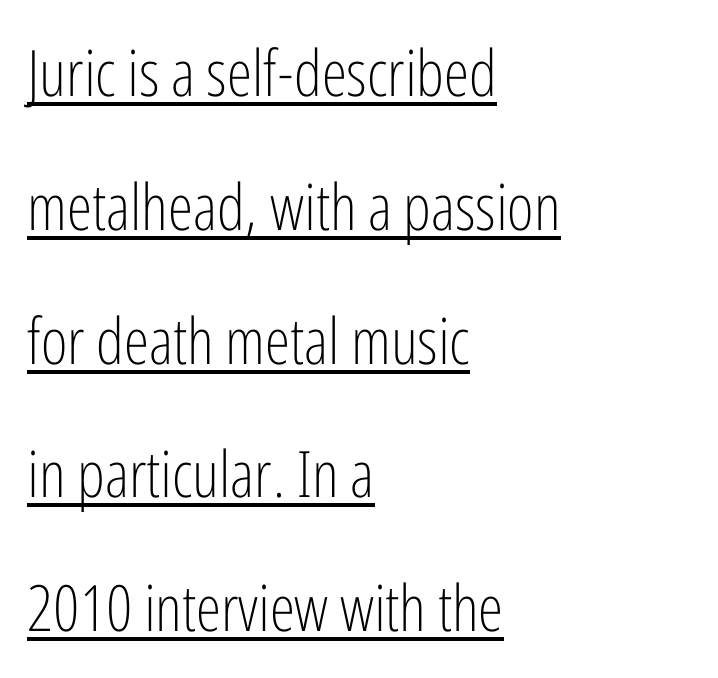
The image shows 64 px light, condensed sans-serif type, upright; set left-aligned, loose line spacing (2.09x), normal letter spacing, underlined; low stroke contrast and a medium x-height.
